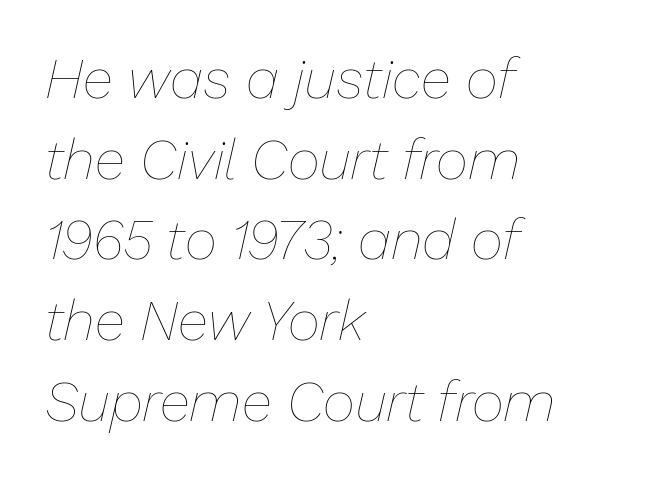
{"italic": "yes", "lean": "right", "slant_degrees": 13, "bold": "no", "weight": "thin", "width": "normal", "stroke_contrast": "low", "x_height": "medium", "monospaced": "no", "underline": "no", "align": "left", "line_spacing": "normal", "line_spacing_ratio": 1.44, "letter_spacing": "normal", "letter_spacing_em": 0.0, "glyph_px": 56}
